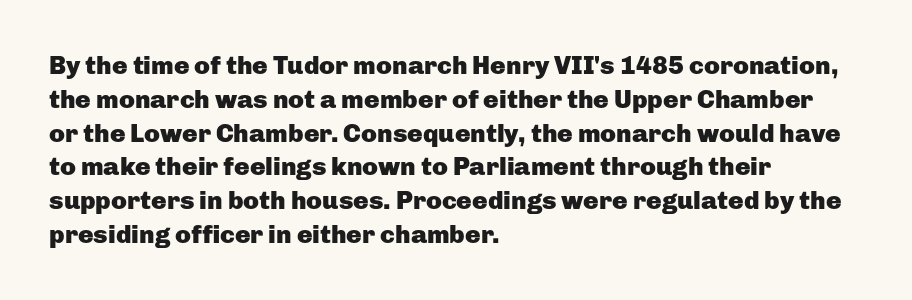
Q: Is the text bold? A: Yes.
Q: Is the text italic (slanted)? A: No, it is upright.
Q: Is the text underlined? A: No.
Q: How is the paragraph aligned? A: Left-aligned.
Q: Is the spacing between letters normal or unusually wide? A: Normal.
Q: Is the spacing between lines tight, normal or loose? A: Normal.
